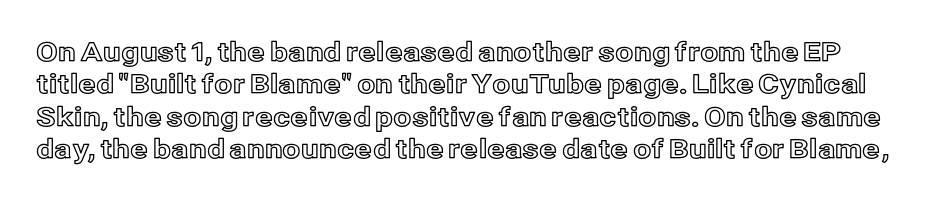
{"italic": "no", "underline": "no", "line_spacing": "normal", "line_spacing_ratio": 1.25, "letter_spacing": "normal", "letter_spacing_em": 0.0, "glyph_px": 26}
